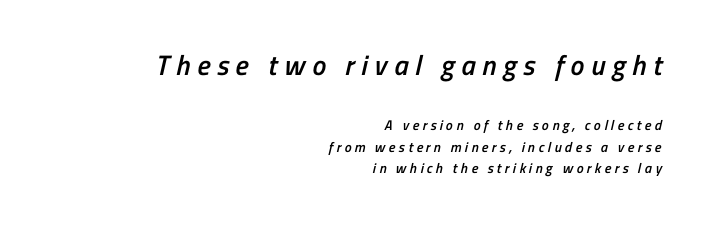
Short note: letters widely spaced. Visually, the top section dominates because its glyphs are scaled up. A bare baseline throughout the passage. The rendering uses a moderate line-height, typical for paragraphs.
